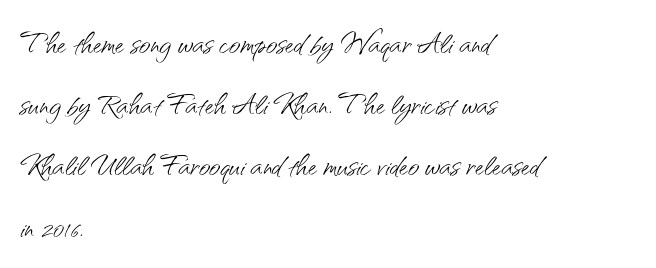
Q: Is the text bold? A: No.
Q: Is the text italic (slanted)? A: Yes.
Q: Is the typeface a serif or a sans-serif typeface? A: Sans-serif.
Q: Is the text underlined? A: No.
Q: How is the paragraph aligned? A: Left-aligned.
Q: Is the spacing between letters normal or unusually wide? A: Normal.
Q: Is the spacing between lines tight, normal or loose? A: Normal.
Q: Width (condensed, normal, or wide)? A: Normal.
Q: Stroke contrast? A: Medium.
Q: x-height? A: Small.
Q: Monospaced? A: No.
